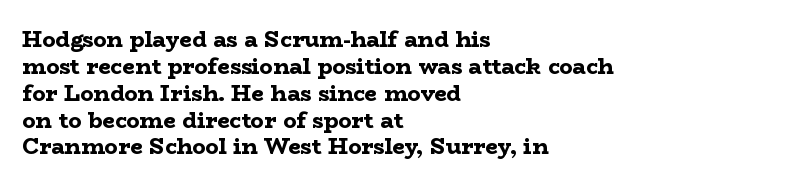
Q: Is the text bold? A: Yes.
Q: Is the text italic (slanted)? A: No, it is upright.
Q: Is the text underlined? A: No.
Q: How is the paragraph aligned? A: Left-aligned.
Q: Is the spacing between letters normal or unusually wide? A: Normal.
